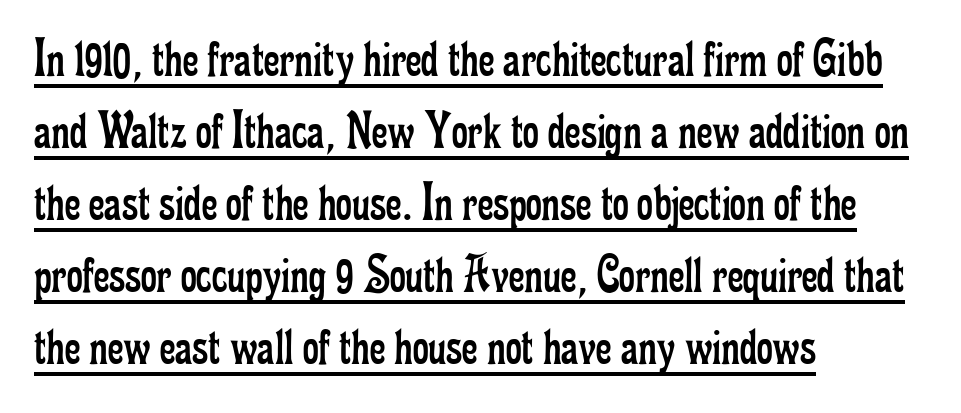
{"serif": "yes", "italic": "no", "bold": "no", "weight": "regular", "width": "condensed", "stroke_contrast": "low", "x_height": "small", "monospaced": "no", "underline": "yes", "align": "left", "line_spacing": "normal", "line_spacing_ratio": 1.31, "letter_spacing": "normal", "letter_spacing_em": 0.0, "glyph_px": 55}
